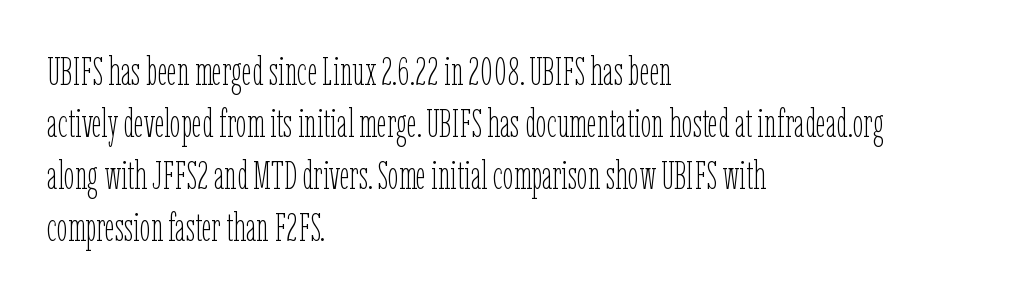
This sample uses plain, unmodified letter spacing. In CSS terms this would be text-align: left. Clear beneath every line of the passage. The lettering holds an erect, upright posture throughout.
